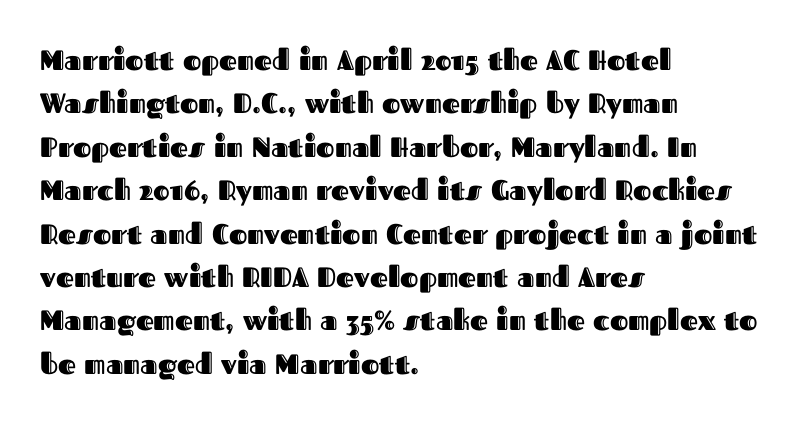
{"italic": "no", "width": "normal", "x_height": "medium", "monospaced": "no", "underline": "no", "align": "left", "line_spacing": "normal", "line_spacing_ratio": 1.55, "letter_spacing": "normal", "letter_spacing_em": 0.0, "glyph_px": 28}
